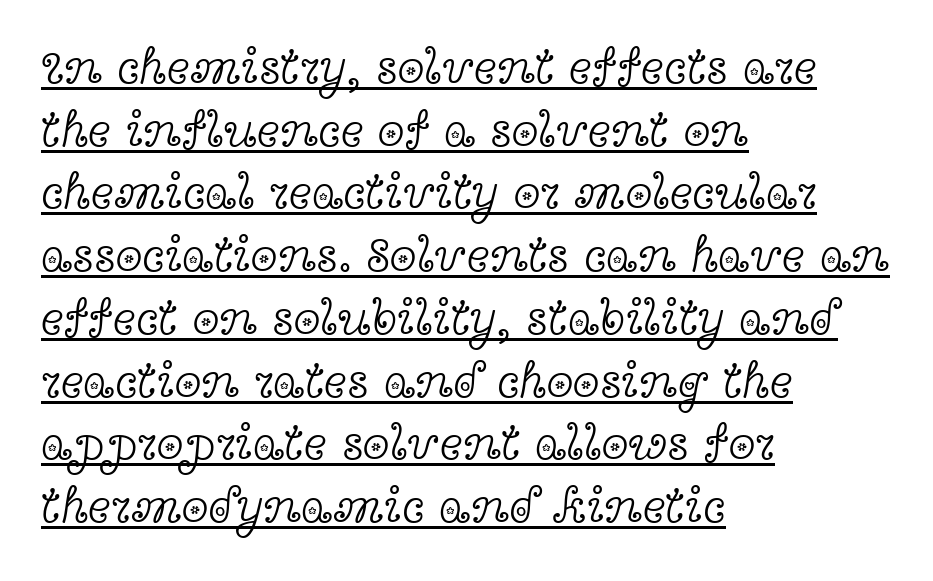
Q: Is the text bold? A: No.
Q: Is the text italic (slanted)? A: Yes.
Q: Is the typeface a serif or a sans-serif typeface? A: Serif.
Q: Is the text underlined? A: Yes.
Q: How is the paragraph aligned? A: Left-aligned.
Q: Is the spacing between letters normal or unusually wide? A: Normal.
Q: Is the spacing between lines tight, normal or loose? A: Normal.
Q: Width (condensed, normal, or wide)? A: Wide.
Q: x-height? A: Medium.
Q: Monospaced? A: No.
